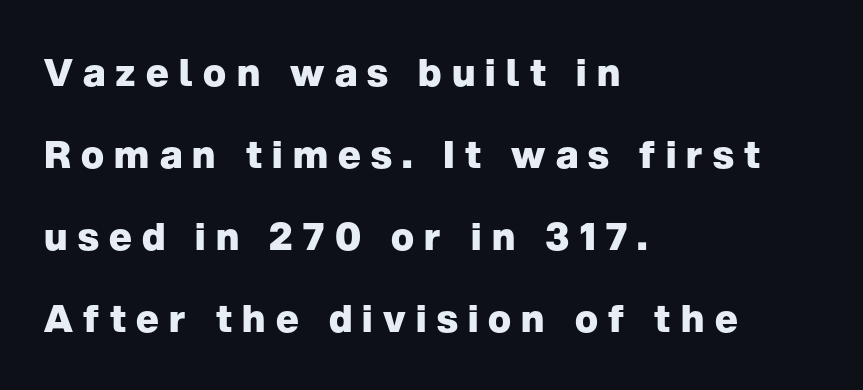
Check the space under the baseline: it is left empty. Does the leading feel generous? Absolutely, it's lavish. Bold? Absolutely — the strokes are thick and heavy. The compositor pushed each line to the left boundary.
